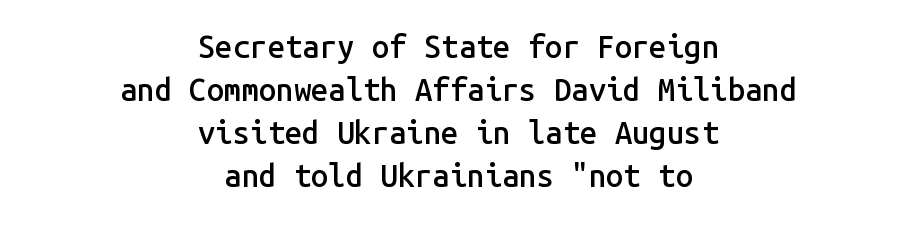
The image shows 31 px semibold sans-serif type, upright, monospaced; set centered, normal line spacing (1.39x), normal letter spacing, not underlined; low stroke contrast and a medium x-height.
